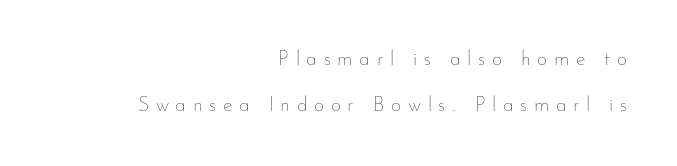
You could fit nearly another row in the gap between these rows. Type without underlining. Tall strokes in this sample are plumb rather than angled. The rendering anchors every line to the right-hand side. This sample uses expanded letter spacing, leaving extra air between glyphs. Stroke thickness stays within the range of a standard reading face or lighter.
